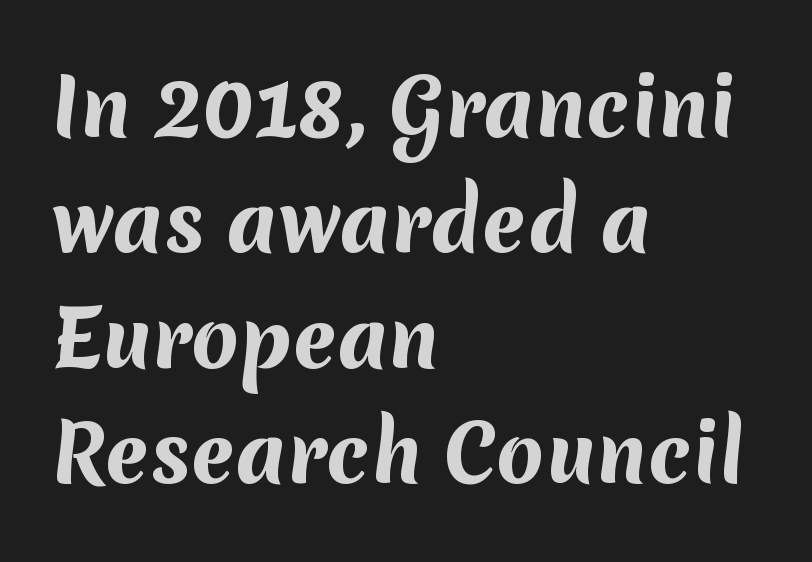
Q: Is the text bold? A: Yes.
Q: Is the typeface a serif or a sans-serif typeface? A: Sans-serif.
Q: Is the text underlined? A: No.
Q: How is the paragraph aligned? A: Left-aligned.
Q: Is the spacing between letters normal or unusually wide? A: Normal.
Q: Is the spacing between lines tight, normal or loose? A: Normal.
Q: Width (condensed, normal, or wide)? A: Normal.
Q: Stroke contrast? A: Medium.
Q: x-height? A: Medium.
Q: Monospaced? A: No.
